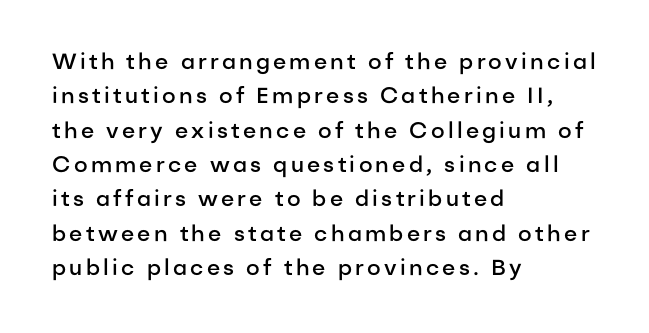
The image shows 22 px text type, upright; set left-aligned, normal line spacing (1.56x), not underlined.
